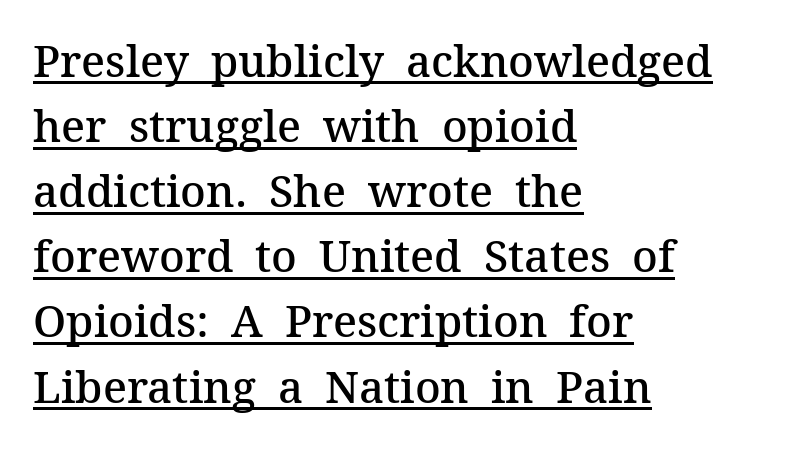
You can tell it's not italic because the verticals are truly vertical. Character widths vary here, with narrow letters taking less room than wide ones. Reading down the column, the eye jumps a familiar distance to each next line. Typographically, this falls in the serif category.
